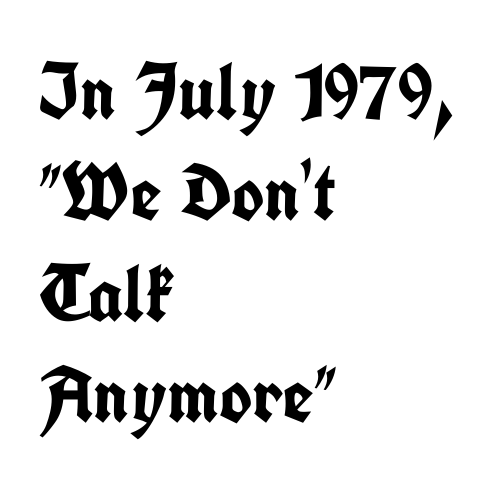
Q: Is the text bold? A: Yes.
Q: Is the text italic (slanted)? A: No, it is upright.
Q: Is the typeface a serif or a sans-serif typeface? A: Sans-serif.
Q: Is the text underlined? A: No.
Q: How is the paragraph aligned? A: Left-aligned.
Q: Is the spacing between letters normal or unusually wide? A: Normal.
Q: Is the spacing between lines tight, normal or loose? A: Normal.
Q: Width (condensed, normal, or wide)? A: Condensed.
Q: Stroke contrast? A: Low.
Q: x-height? A: Medium.
Q: Monospaced? A: No.
